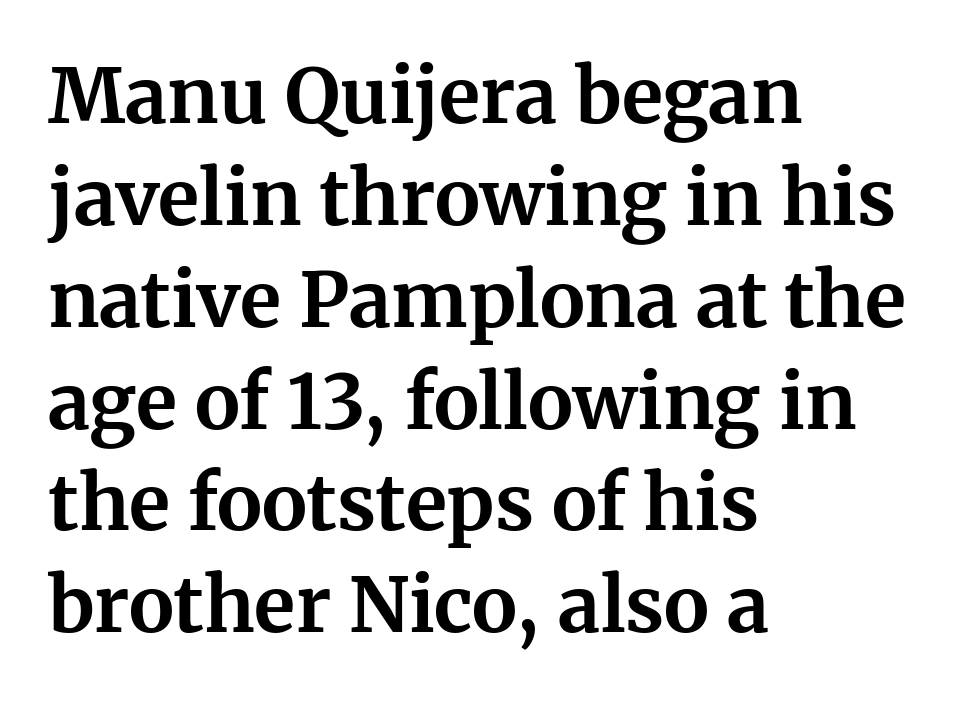
The image shows 76 px bold serif type, upright; set left-aligned, normal line spacing (1.34x), normal letter spacing, not underlined; medium stroke contrast and a medium x-height.
